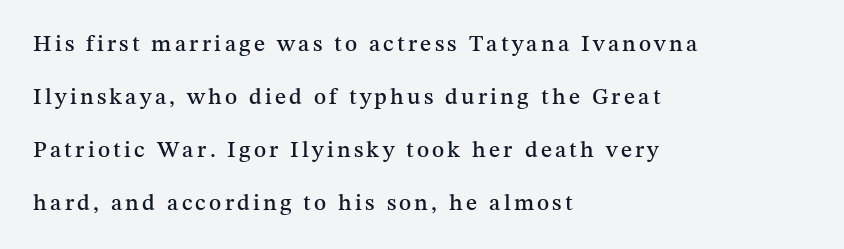
Q: Is the text italic (slanted)? A: No, it is upright.
Q: Is the text underlined? A: No.
Q: How is the paragraph aligned? A: Left-aligned.
Q: Is the spacing between lines tight, normal or loose? A: Loose.
